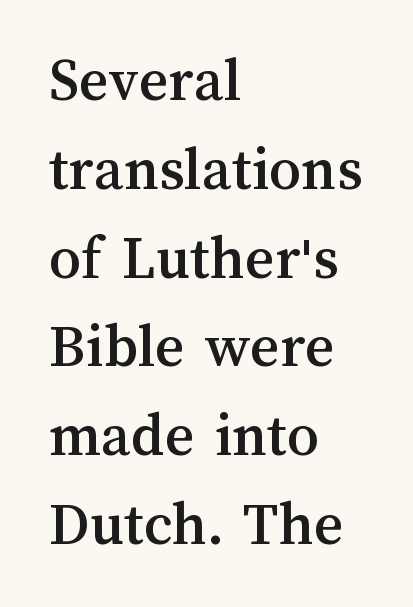
Lines of text with bare space underneath. All the whitespace from short lines collects on the right. In terms of posture, this sample is upright. Default kerning and tracking; the words read as compact shapes.
